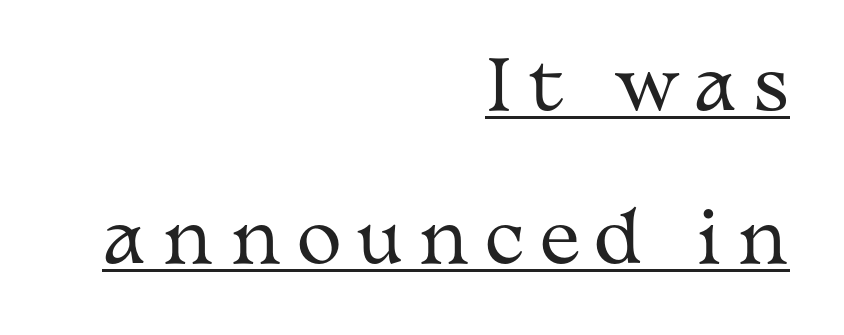
It's the straight-up-and-down kind of type. The rendering inserts visible extra space after every character. The font sits on the lighter half of the weight spectrum, regular included. The type family on display is of the serif kind. Where is the straight margin? On the right.
